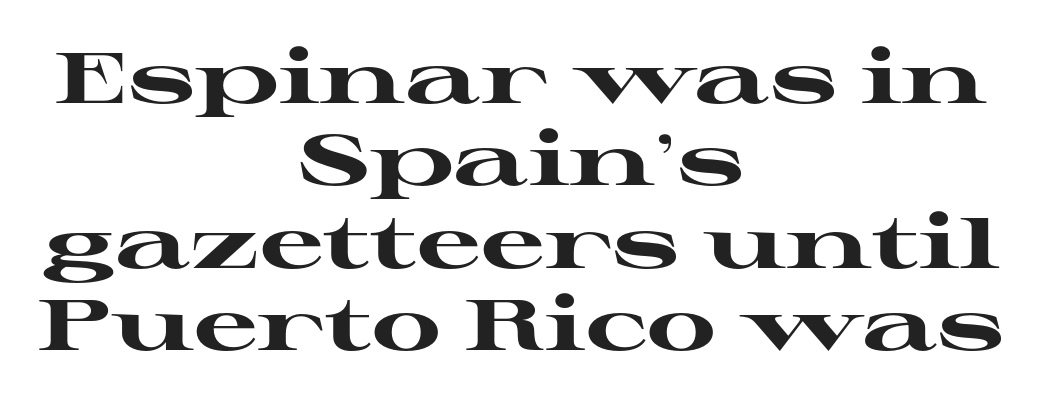
{"serif": "yes", "italic": "no", "bold": "yes", "weight": "heavy", "width": "wide", "stroke_contrast": "high", "x_height": "medium", "monospaced": "no", "underline": "no", "align": "center", "line_spacing_ratio": 1.16, "letter_spacing": "normal", "letter_spacing_em": 0.0, "glyph_px": 71}
